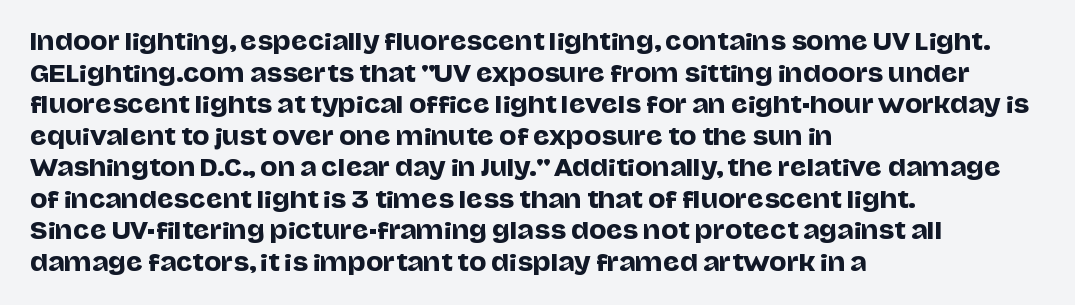
Q: Is the text italic (slanted)? A: No, it is upright.
Q: Is the text underlined? A: No.
Q: How is the paragraph aligned? A: Left-aligned.
Q: Is the spacing between letters normal or unusually wide? A: Normal.
Q: Is the spacing between lines tight, normal or loose? A: Normal.
